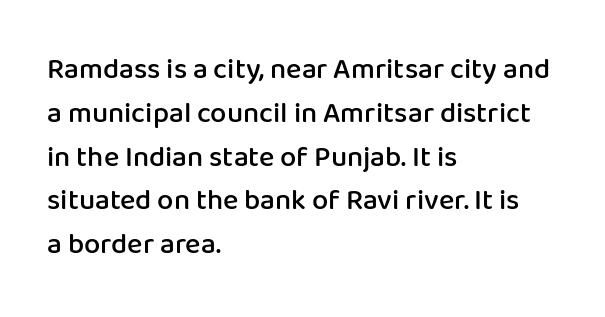
The image shows 29 px semibold sans-serif type, upright; set left-aligned, normal line spacing (1.51x), normal letter spacing, not underlined; low stroke contrast and a medium x-height.
